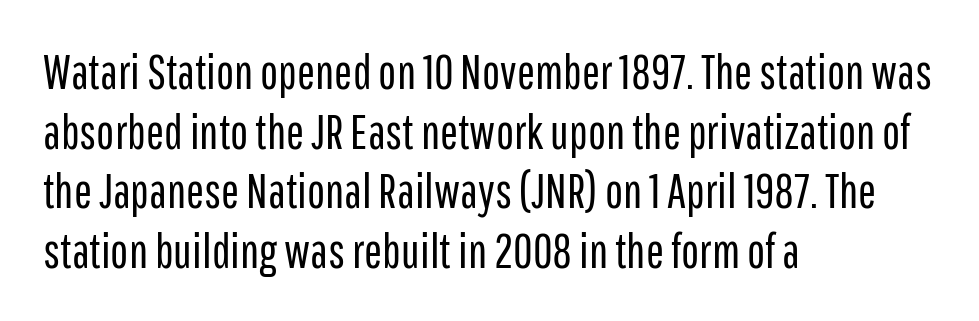
Q: Is the text bold? A: No.
Q: Is the text italic (slanted)? A: No, it is upright.
Q: Is the typeface a serif or a sans-serif typeface? A: Sans-serif.
Q: Is the text underlined? A: No.
Q: How is the paragraph aligned? A: Left-aligned.
Q: Is the spacing between letters normal or unusually wide? A: Normal.
Q: Width (condensed, normal, or wide)? A: Condensed.
Q: Stroke contrast? A: Low.
Q: x-height? A: Medium.
Q: Monospaced? A: No.
